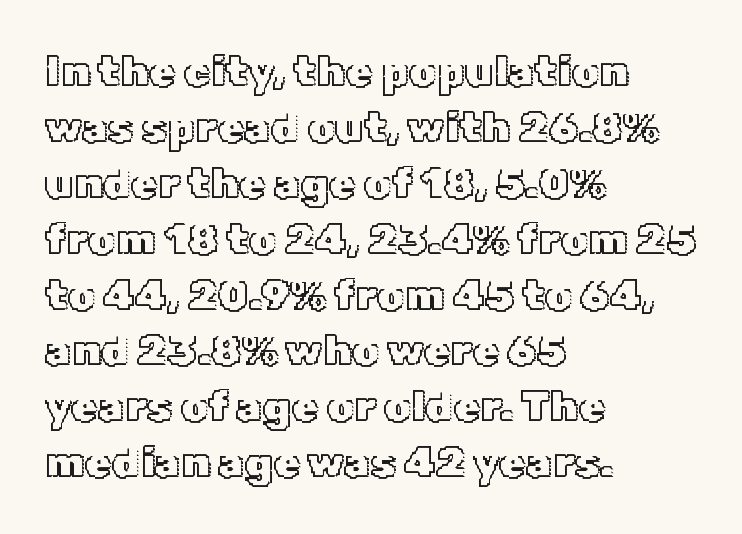
The typography opts for an upright posture over an oblique one. Anything drawn beneath the words? Only blank space. In terms of letterspacing, this is plain default setting. The letters advance in unequal steps, a hallmark of proportional type. Reading down the column, the eye jumps a familiar distance to each next line.
